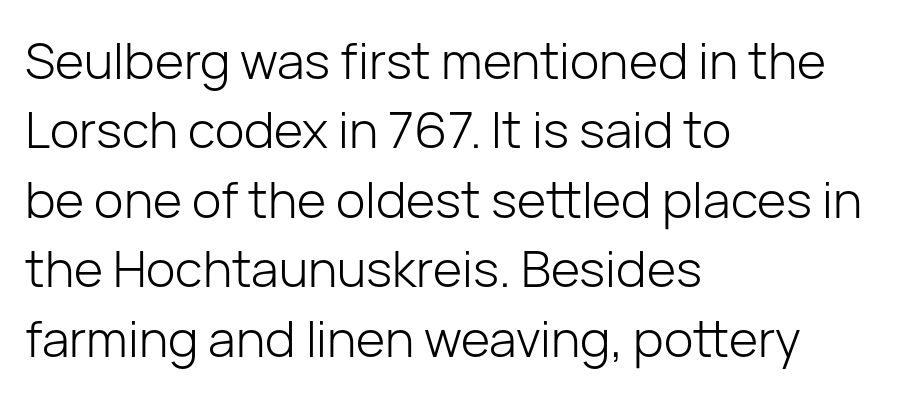
A clean baseline with only descenders dipping below it. Quick note: interline space is typical. The paragraph has a hard left edge and a soft right edge. Tracking here is standard; glyphs follow each other at the usual distance. Each letter keeps its own natural width here, so spacing adapts to shape.
